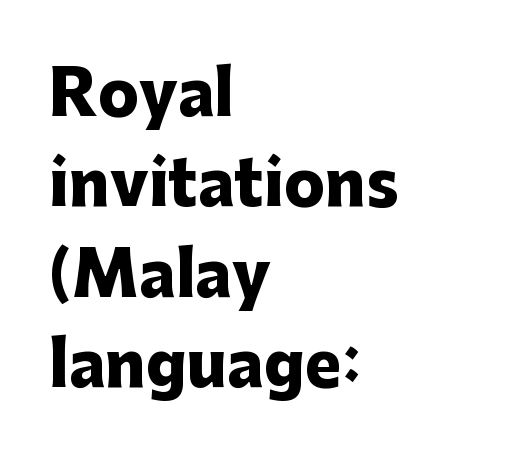
{"serif": "no", "italic": "no", "bold": "yes", "weight": "heavy", "width": "normal", "stroke_contrast": "low", "x_height": "medium", "monospaced": "no", "underline": "no", "align": "left", "line_spacing": "normal", "line_spacing_ratio": 1.48, "letter_spacing": "normal", "letter_spacing_em": 0.0, "glyph_px": 61}
